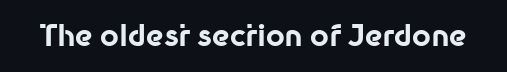
The image shows 29 px bold sans-serif type, upright; set normal letter spacing, not underlined; low stroke contrast and a medium x-height.
